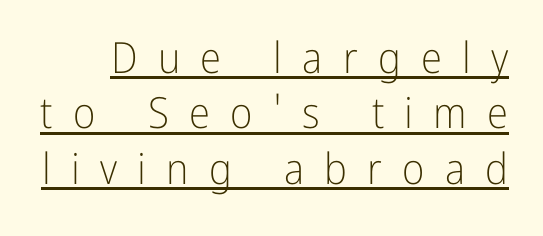
A typesetter would label this face a sans. Varying glyph widths throughout — classic text-font behaviour. Reading down the column, the eye jumps a familiar distance to each next line. Bold? No — there's no thickening of the strokes.
